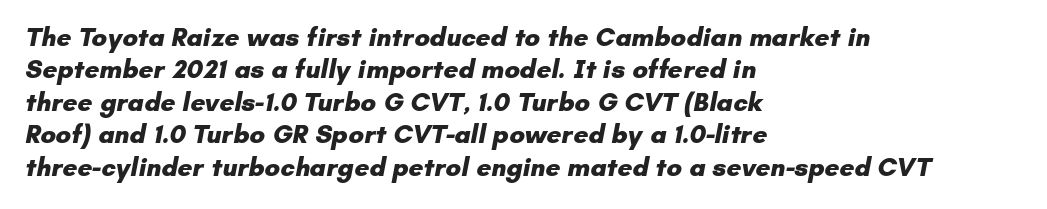
{"bold": "yes", "underline": "no", "align": "left", "line_spacing": "normal", "line_spacing_ratio": 1.25, "letter_spacing": "normal", "letter_spacing_em": 0.0, "glyph_px": 26}
